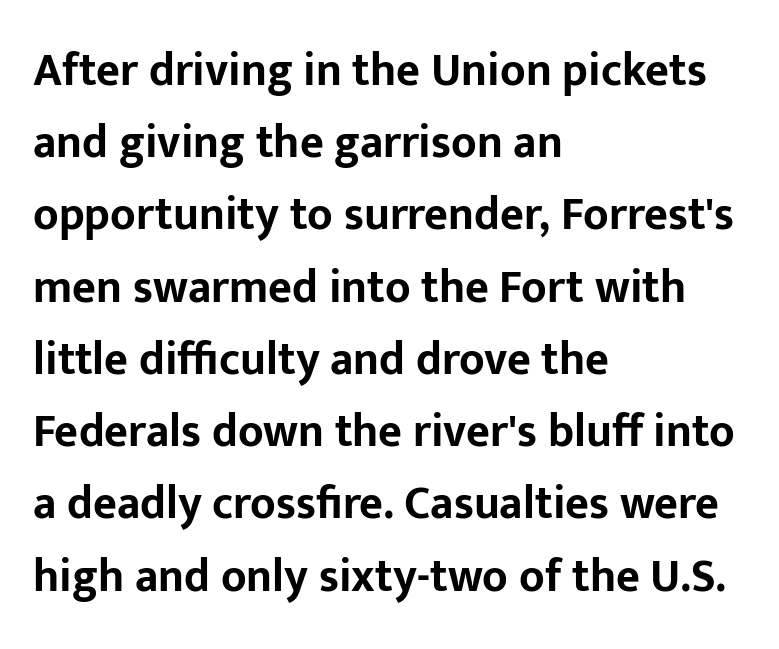
The image shows 46 px bold sans-serif type, upright; set left-aligned, normal line spacing (1.57x), normal letter spacing, not underlined; low stroke contrast and a medium x-height.
